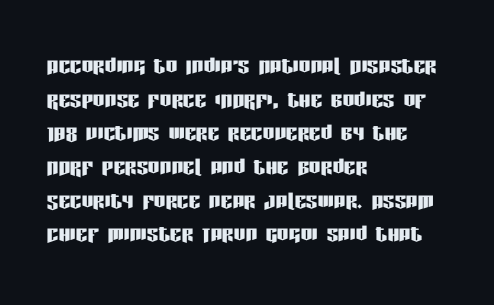
The image shows 29 px condensed sans-serif type, upright; set left-aligned, line spacing 1.16x, normal letter spacing, not underlined; low stroke contrast and a large x-height.
